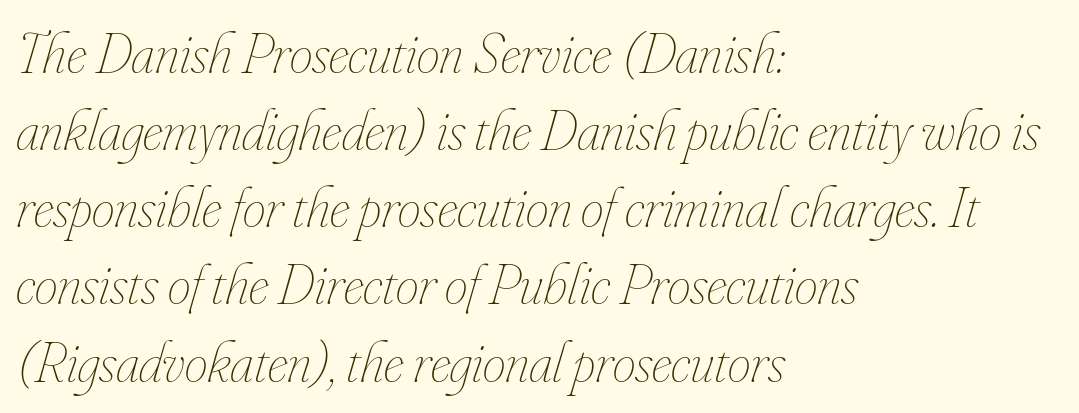
The image shows 58 px thin, condensed type, italic (leaning right); set left-aligned, normal line spacing (1.33x), normal letter spacing, not underlined; low stroke contrast and a small x-height.
